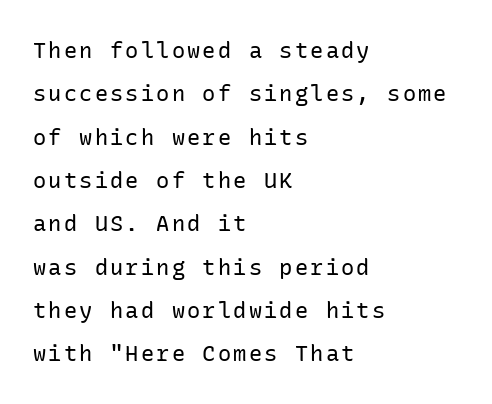
Q: Is the text bold? A: No.
Q: Is the text italic (slanted)? A: No, it is upright.
Q: Is the text underlined? A: No.
Q: How is the paragraph aligned? A: Left-aligned.
Q: Is the spacing between lines tight, normal or loose? A: Loose.
